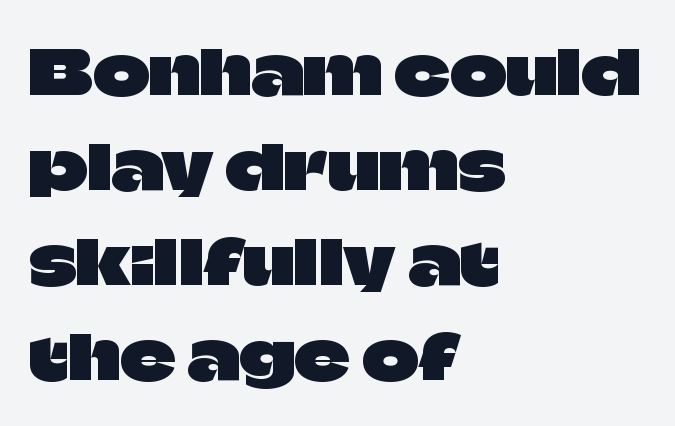
Q: Is the text italic (slanted)? A: No, it is upright.
Q: Is the typeface a serif or a sans-serif typeface? A: Sans-serif.
Q: Is the text underlined? A: No.
Q: How is the paragraph aligned? A: Left-aligned.
Q: Is the spacing between letters normal or unusually wide? A: Normal.
Q: Is the spacing between lines tight, normal or loose? A: Normal.
Q: Width (condensed, normal, or wide)? A: Normal.
Q: Stroke contrast? A: Low.
Q: x-height? A: Large.
Q: Monospaced? A: No.
